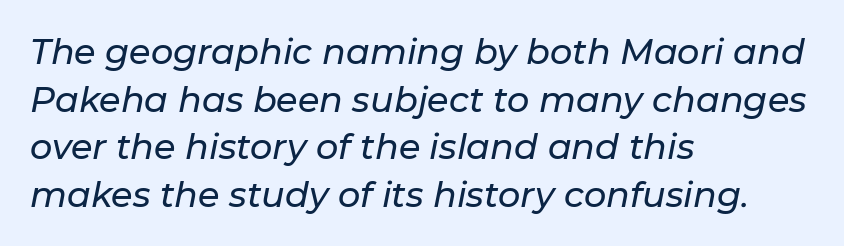
Q: Is the text italic (slanted)? A: Yes, it leans right by about 11 degrees.
Q: Is the text underlined? A: No.
Q: How is the paragraph aligned? A: Left-aligned.
Q: Is the spacing between letters normal or unusually wide? A: Normal.
Q: Is the spacing between lines tight, normal or loose? A: Normal.
Q: Width (condensed, normal, or wide)? A: Normal.
Q: Stroke contrast? A: Low.
Q: x-height? A: Medium.
Q: Monospaced? A: No.
